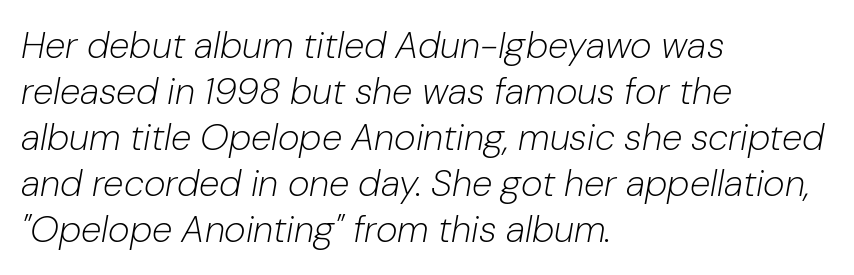
Q: Is the text bold? A: No.
Q: Is the text italic (slanted)? A: Yes, it leans right by about 10 degrees.
Q: Is the text underlined? A: No.
Q: How is the paragraph aligned? A: Left-aligned.
Q: Is the spacing between letters normal or unusually wide? A: Normal.
Q: Width (condensed, normal, or wide)? A: Normal.
Q: Stroke contrast? A: Low.
Q: x-height? A: Medium.
Q: Monospaced? A: No.
